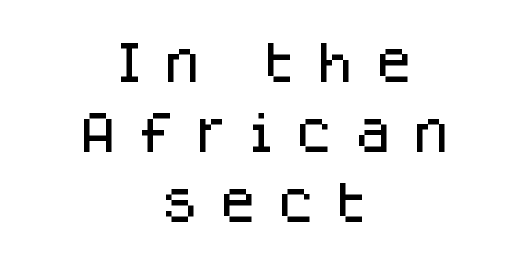
{"serif": "no", "italic": "no", "width": "normal", "stroke_contrast": "low", "x_height": "large", "monospaced": "no", "underline": "no", "align": "center", "line_spacing": "normal", "line_spacing_ratio": 1.59, "letter_spacing": "wide", "letter_spacing_em": 0.45, "glyph_px": 44}
